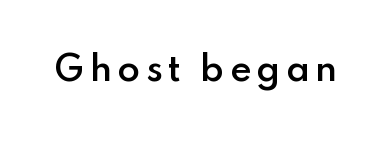
The rendering uses natural spacing where letterforms have individual widths. This is moderately heavy type, rendered in semibold. The specimen reads as upright at a glance. This rendering employs a face without finishing strokes, i.e., a sans-serif. Words float on clear page, feet unadorned.
